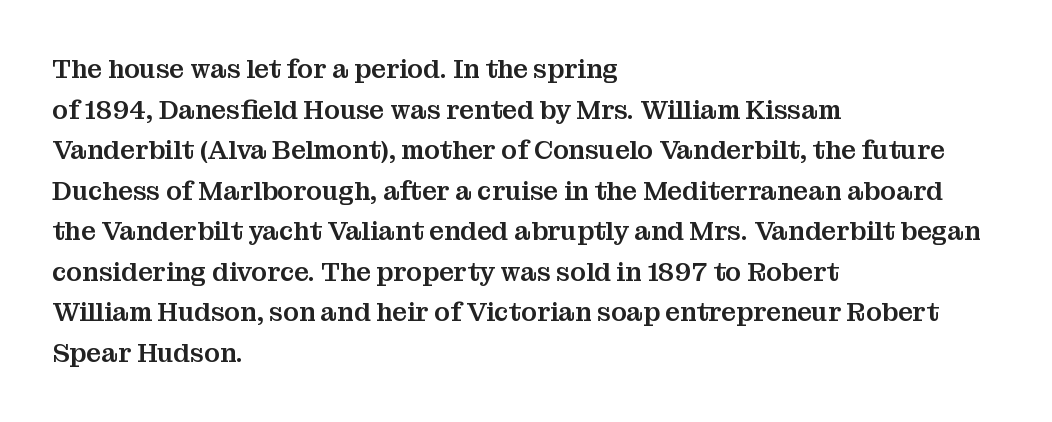
{"italic": "no", "underline": "no", "align": "left", "line_spacing": "normal", "line_spacing_ratio": 1.56, "letter_spacing": "normal", "letter_spacing_em": 0.0, "glyph_px": 26}
